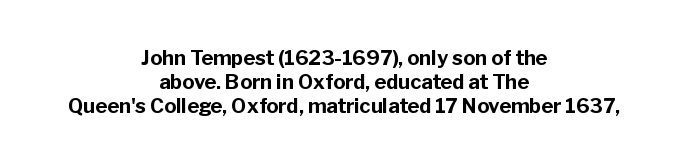
Honestly, the letter spacing is just normal — you wouldn't notice it. Alignment: centered. Glance below the letters and you will spot only blank space. Typographic density is high because the face is bold.
